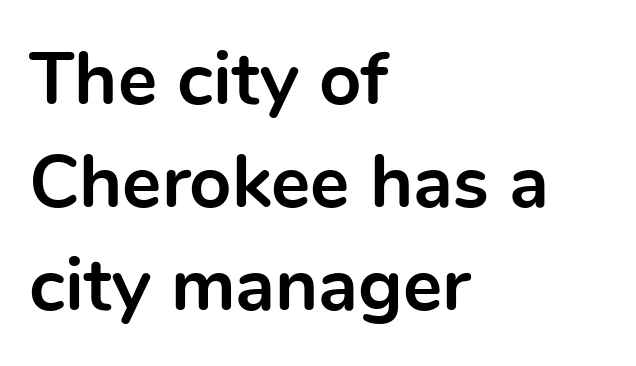
The image shows 74 px bold sans-serif type, upright; set left-aligned, normal line spacing (1.39x), normal letter spacing, not underlined; a medium x-height.
